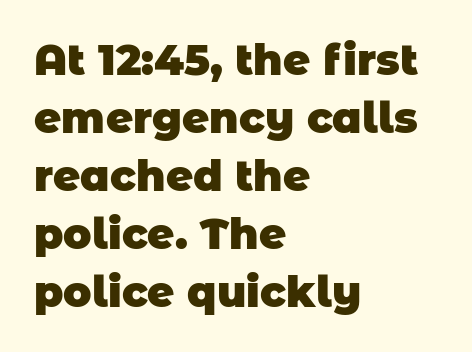
Q: Is the text bold? A: Yes.
Q: Is the typeface a serif or a sans-serif typeface? A: Sans-serif.
Q: Is the text underlined? A: No.
Q: How is the paragraph aligned? A: Left-aligned.
Q: Is the spacing between letters normal or unusually wide? A: Normal.
Q: Is the spacing between lines tight, normal or loose? A: Normal.
Q: Width (condensed, normal, or wide)? A: Normal.
Q: Stroke contrast? A: Low.
Q: x-height? A: Large.
Q: Monospaced? A: No.
